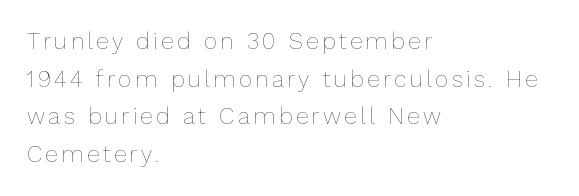
Q: Is the text bold? A: No.
Q: Is the text italic (slanted)? A: No, it is upright.
Q: Is the text underlined? A: No.
Q: How is the paragraph aligned? A: Left-aligned.
Q: Is the spacing between lines tight, normal or loose? A: Normal.
